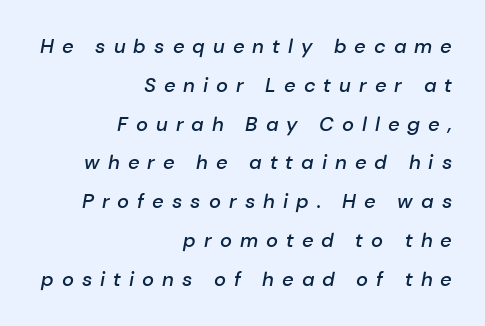
{"italic": "yes", "lean": "right", "slant_degrees": 10, "bold": "semi", "underline": "no", "align": "right", "line_spacing": "loose", "line_spacing_ratio": 1.94, "letter_spacing": "wide", "letter_spacing_em": 0.4, "glyph_px": 20}
